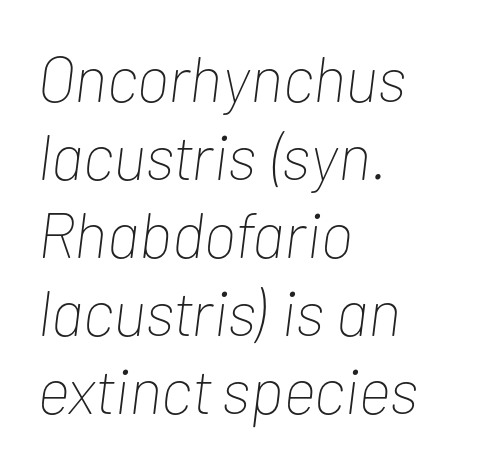
The image shows 64 px thin, condensed type, italic (leaning right); set left-aligned, line spacing 1.22x, normal letter spacing, not underlined; low stroke contrast and a medium x-height.
